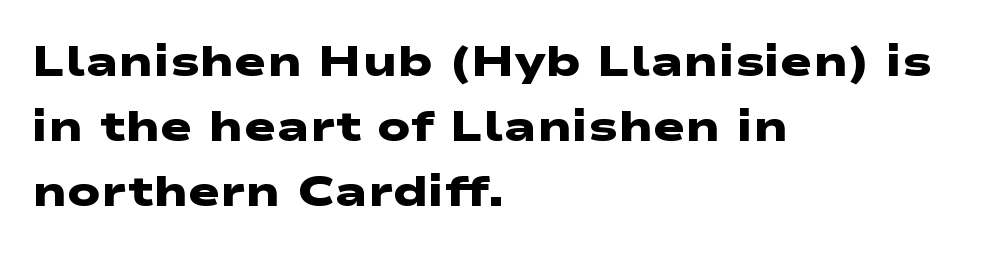
The rendering anchors every line to the left-hand side. Plain, unruled lines of type. The glyphs in this specimen are sans serif. Students, this is bold: see how much ink each stroke carries. Each new line begins a customary step beneath the previous one. Each word holds together tightly as a unit, with standard inter-letter gaps.
